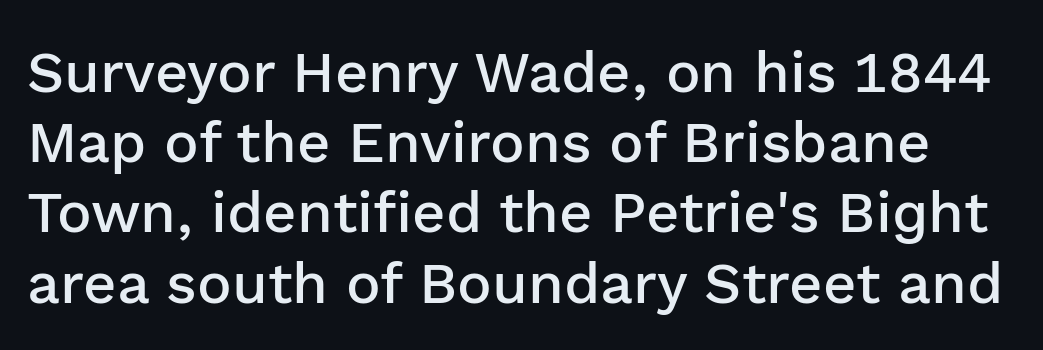
Unlike a traditional serif, this face leaves its strokes unadorned. Think of a printed novel: that variable character pitch is what you see here. The rendering uses a semibold face; strokes are thickened but not to full bold. The glyphs are unaccompanied by any horizontal stroke below them. Posture: straight, roman, zero tilt. The passage shown has conventional tracking throughout.
